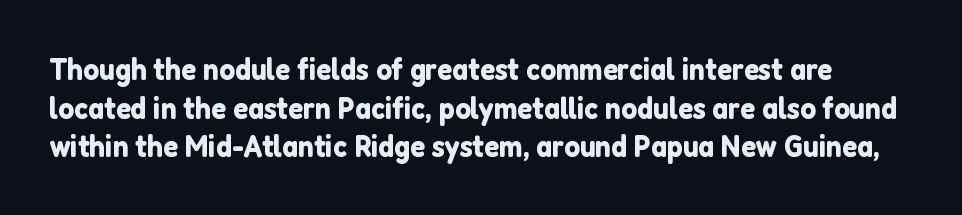
The image shows 31 px sans-serif type, upright; set normal line spacing (1.25x), normal letter spacing, not underlined; low stroke contrast and a medium x-height.
